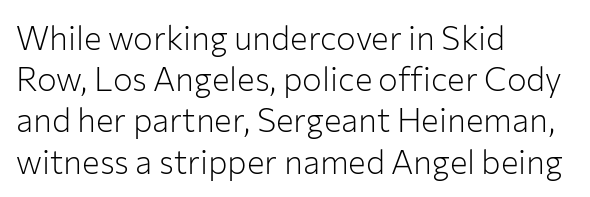
The image shows 33 px light sans-serif type, upright; set left-aligned, normal line spacing (1.25x), normal letter spacing, not underlined; low stroke contrast and a medium x-height.
